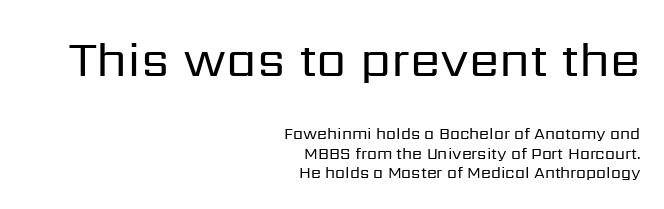
{"serif": "no", "italic": "no", "bold": "no", "weight": "regular", "width": "normal", "stroke_contrast": "low", "x_height": "medium", "monospaced": "no", "underline": "no", "align": "right", "line_spacing_ratio": 1.21, "letter_spacing": "normal", "letter_spacing_em": 0.0, "larger_block": "first", "size_ratio": 3.06, "glyph_px": 49}
